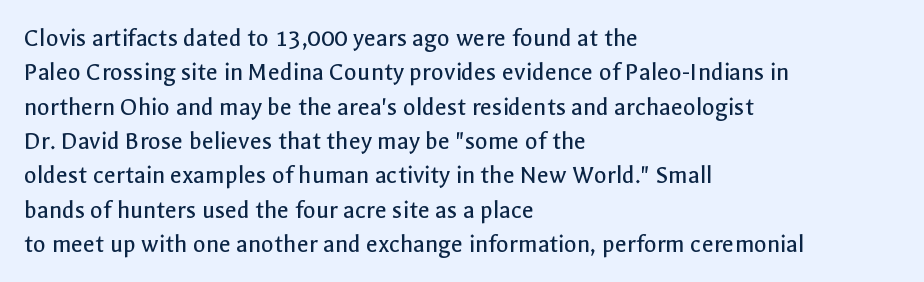
{"italic": "no", "bold": "no", "underline": "no", "align": "left", "line_spacing": "normal", "line_spacing_ratio": 1.32, "letter_spacing": "normal", "letter_spacing_em": 0.0, "glyph_px": 26}
